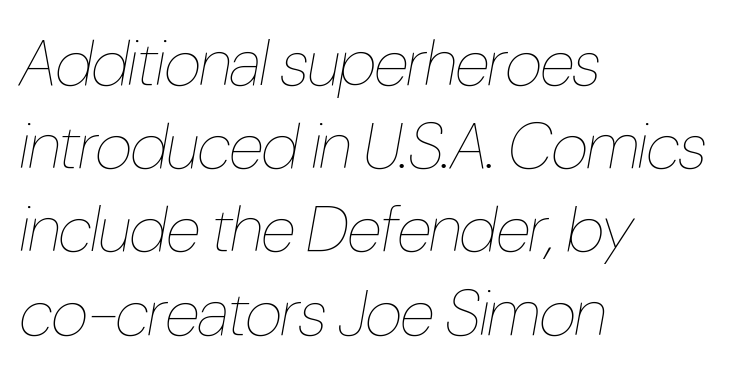
{"italic": "yes", "lean": "right", "slant_degrees": 10, "bold": "no", "weight": "thin", "width": "condensed", "stroke_contrast": "low", "x_height": "medium", "monospaced": "no", "underline": "no", "align": "left", "line_spacing": "normal", "line_spacing_ratio": 1.28, "letter_spacing": "normal", "letter_spacing_em": 0.0, "glyph_px": 65}
